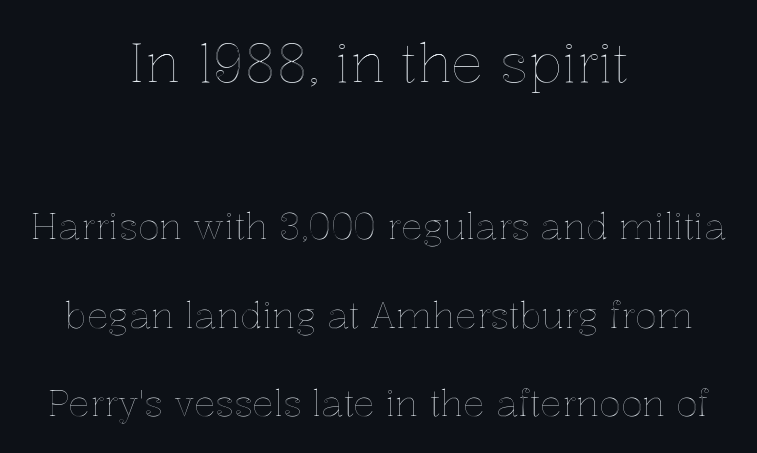
Q: Is the text italic (slanted)? A: No, it is upright.
Q: Is the text underlined? A: No.
Q: How is the paragraph aligned? A: Centered.
Q: Is the spacing between letters normal or unusually wide? A: Normal.
Q: Is the spacing between lines tight, normal or loose? A: Loose.
Q: Which block of text is set in a larger size, the first (top) or the second (bottom)? A: The first (top) one.
Q: Width (condensed, normal, or wide)? A: Normal.
Q: x-height? A: Medium.
Q: Monospaced? A: No.
